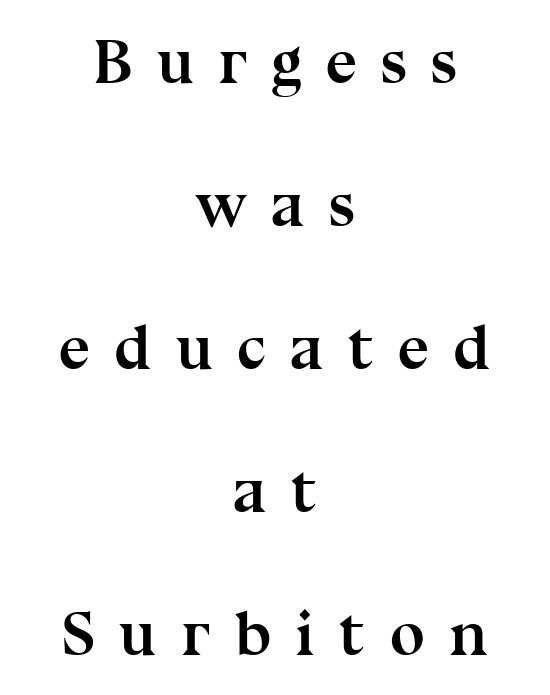
The image shows 63 px semibold serif type, upright; set centered, loose line spacing (2.27x), unusually wide letter spacing (+0.38 em), not underlined; medium stroke contrast and a medium x-height.
